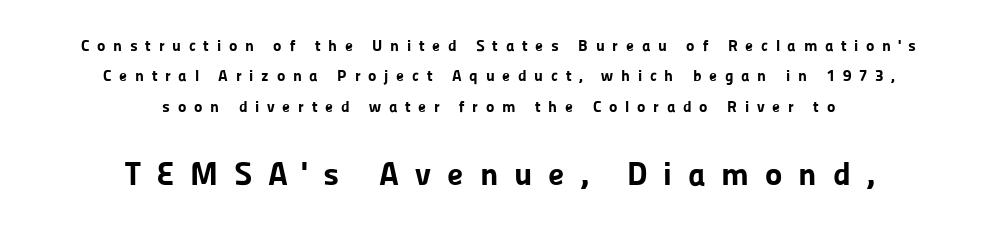
{"serif": "no", "italic": "no", "bold": "yes", "weight": "bold", "width": "normal", "stroke_contrast": "low", "x_height": "medium", "monospaced": "no", "underline": "no", "align": "center", "line_spacing": "loose", "line_spacing_ratio": 1.9, "letter_spacing": "wide", "letter_spacing_em": 0.48, "larger_block": "second", "size_ratio": 2.06, "glyph_px": 33}
